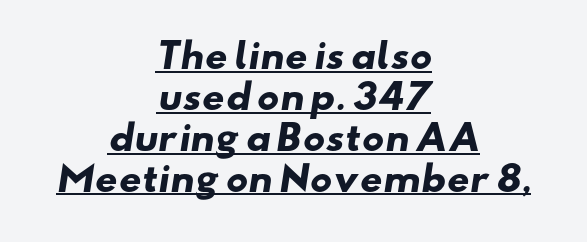
The image shows 35 px heavy, wide sans-serif type; set centered, line spacing 1.17x, normal letter spacing, underlined; low stroke contrast and a small x-height.
